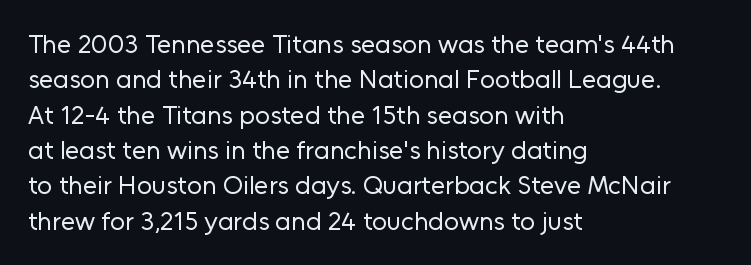
The image shows 26 px text type, upright; set left-aligned, normal line spacing (1.36x), normal letter spacing, not underlined.
